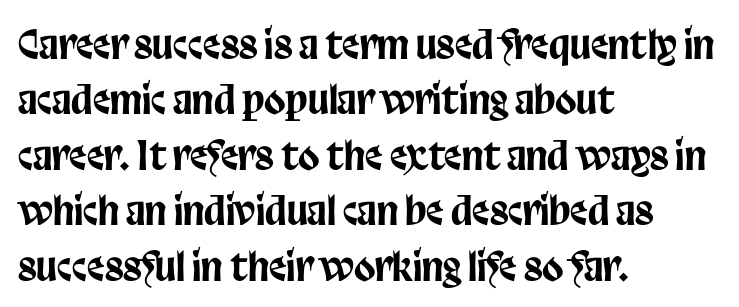
{"serif": "no", "italic": "no", "width": "condensed", "stroke_contrast": "low", "x_height": "large", "monospaced": "no", "underline": "no", "align": "left", "line_spacing": "normal", "line_spacing_ratio": 1.42, "letter_spacing": "normal", "letter_spacing_em": 0.0, "glyph_px": 39}
